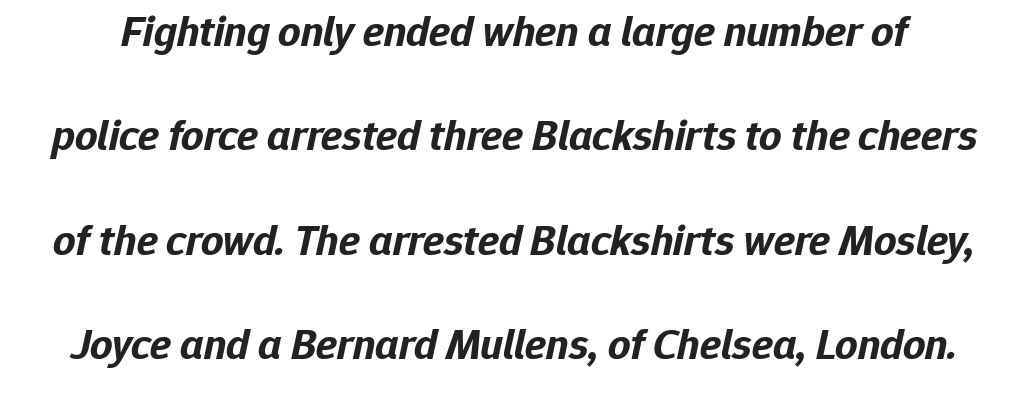
The image shows 44 px bold type, italic (leaning right); set loose line spacing (2.37x), normal letter spacing, not underlined; low stroke contrast and a medium x-height.
